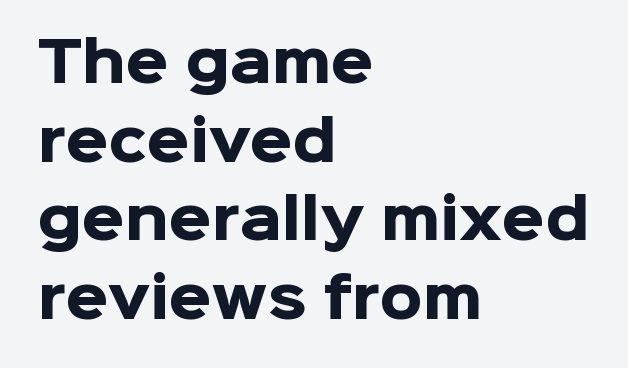
The lettering stays uniformly vertical, giving the passage a roman look. Where is the straight margin? On the left. The rows are spaced the way most documents space them. Glyph-to-glyph distance matches everyday printed text. The rendering uses natural spacing where letterforms have individual widths. Compared with an ordinary text face, these strokes are far heavier — a full bold.
